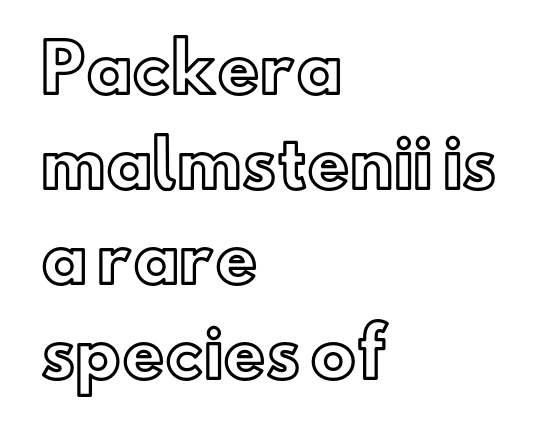
{"italic": "no", "width": "normal", "x_height": "small", "monospaced": "no", "underline": "no", "align": "left", "line_spacing": "normal", "line_spacing_ratio": 1.46, "letter_spacing": "normal", "letter_spacing_em": 0.0, "glyph_px": 65}
